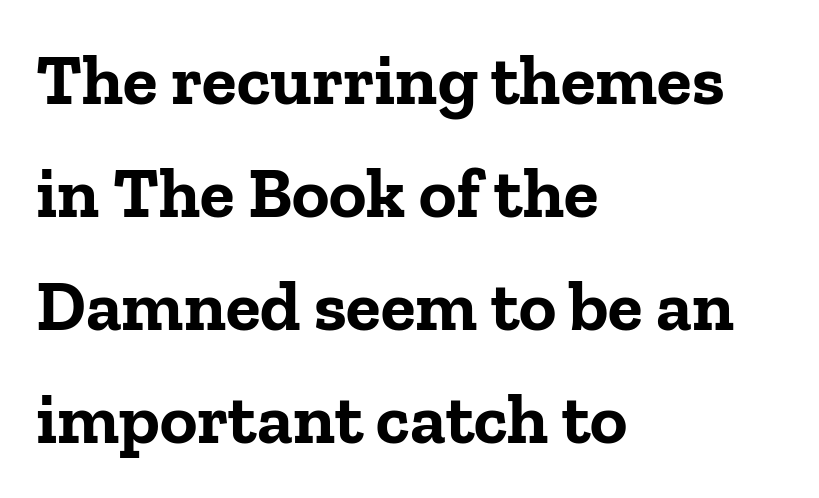
The image shows 71 px bold serif type, upright; set left-aligned, normal line spacing (1.59x), normal letter spacing, not underlined; low stroke contrast and a medium x-height.
